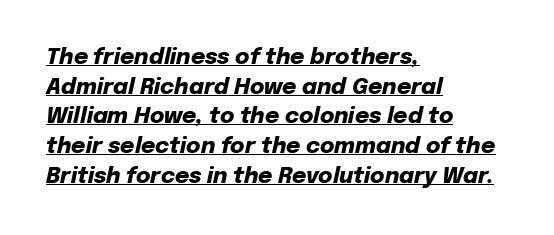
Q: Is the text bold? A: Yes.
Q: Is the text italic (slanted)? A: Yes, it leans right by about 12 degrees.
Q: Is the text underlined? A: Yes.
Q: How is the paragraph aligned? A: Left-aligned.
Q: Is the spacing between letters normal or unusually wide? A: Normal.
Q: Is the spacing between lines tight, normal or loose? A: Normal.
